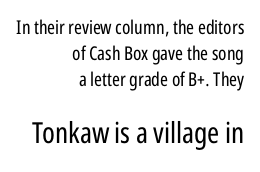
The image shows 29 px regular-weight, condensed sans-serif type, upright; set right-aligned, normal line spacing (1.37x), normal letter spacing, not underlined; the second (bottom) block is 1.53x larger; low stroke contrast and a medium x-height.
